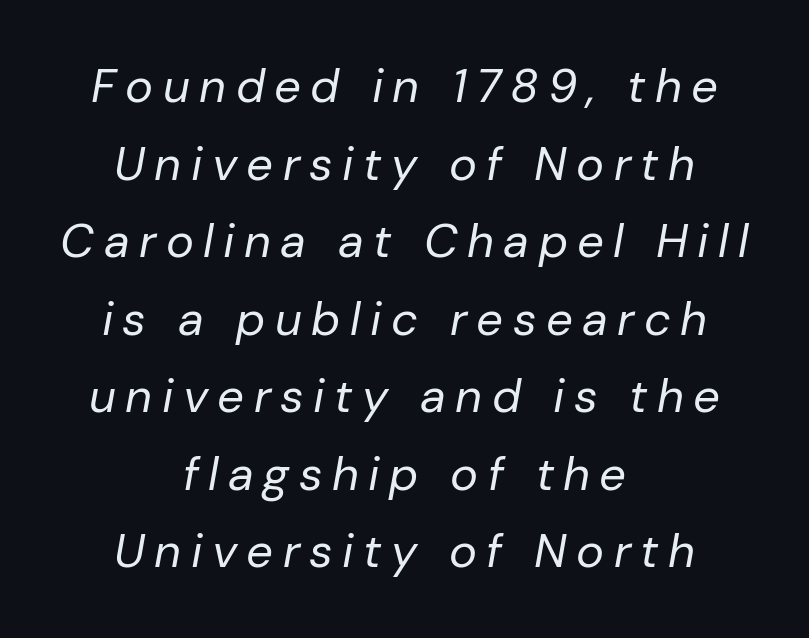
Q: Is the text bold? A: No.
Q: Is the text italic (slanted)? A: Yes, it leans right by about 10 degrees.
Q: Is the text underlined? A: No.
Q: How is the paragraph aligned? A: Centered.
Q: Is the spacing between letters normal or unusually wide? A: Unusually wide.
Q: Is the spacing between lines tight, normal or loose? A: Normal.
Q: Width (condensed, normal, or wide)? A: Normal.
Q: Stroke contrast? A: Low.
Q: x-height? A: Medium.
Q: Monospaced? A: No.
